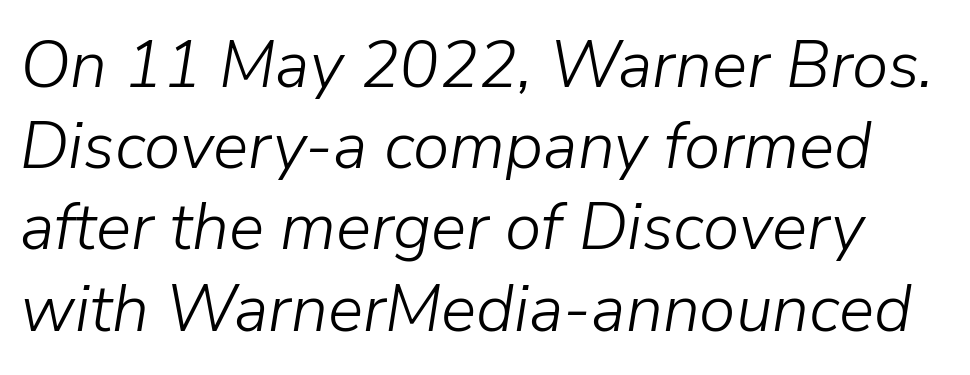
The image shows 66 px light type, italic (leaning right); set line spacing 1.23x, normal letter spacing, not underlined; low stroke contrast and a medium x-height.
